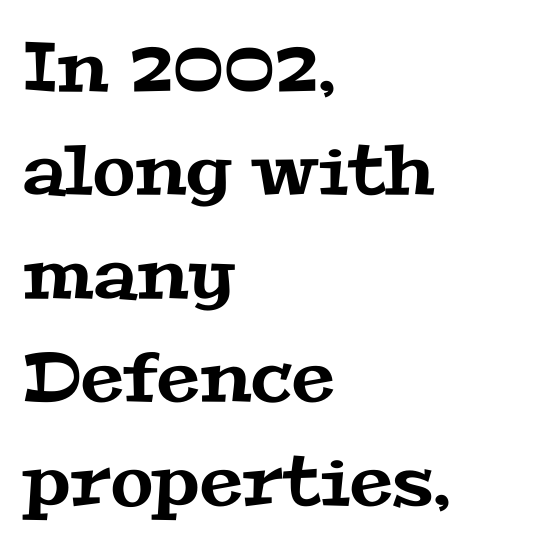
The image shows 69 px wide serif type; set left-aligned, normal line spacing (1.5x), normal letter spacing, not underlined; medium stroke contrast and a medium x-height.
